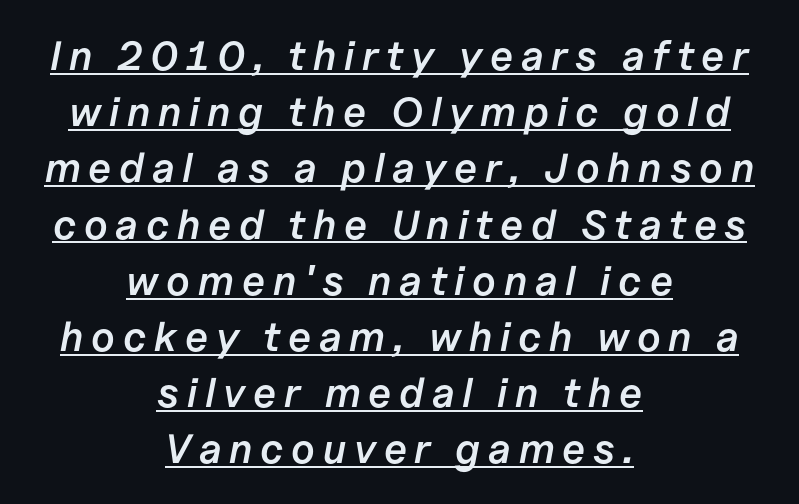
The image shows 41 px semibold type, italic (leaning right); set centered, normal line spacing (1.37x), underlined; low stroke contrast and a medium x-height.
